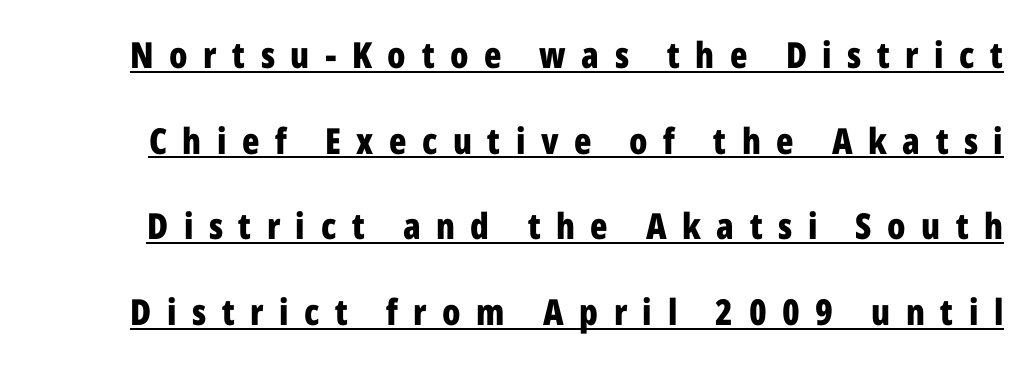
Q: Is the text bold? A: Yes.
Q: Is the text italic (slanted)? A: No, it is upright.
Q: Is the typeface a serif or a sans-serif typeface? A: Sans-serif.
Q: Is the text underlined? A: Yes.
Q: Is the spacing between letters normal or unusually wide? A: Unusually wide.
Q: Is the spacing between lines tight, normal or loose? A: Loose.
Q: Width (condensed, normal, or wide)? A: Condensed.
Q: Stroke contrast? A: Low.
Q: x-height? A: Medium.
Q: Monospaced? A: No.
